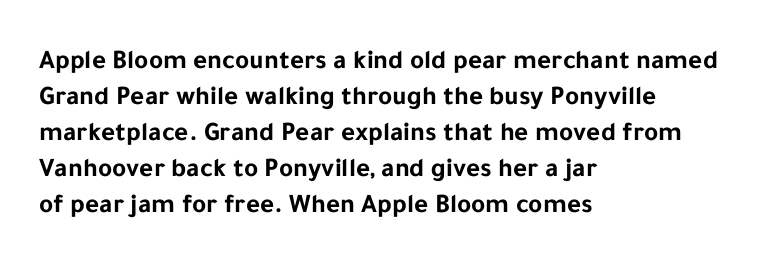
The image shows 27 px bold type, upright; set left-aligned, normal line spacing (1.33x), normal letter spacing, not underlined.
